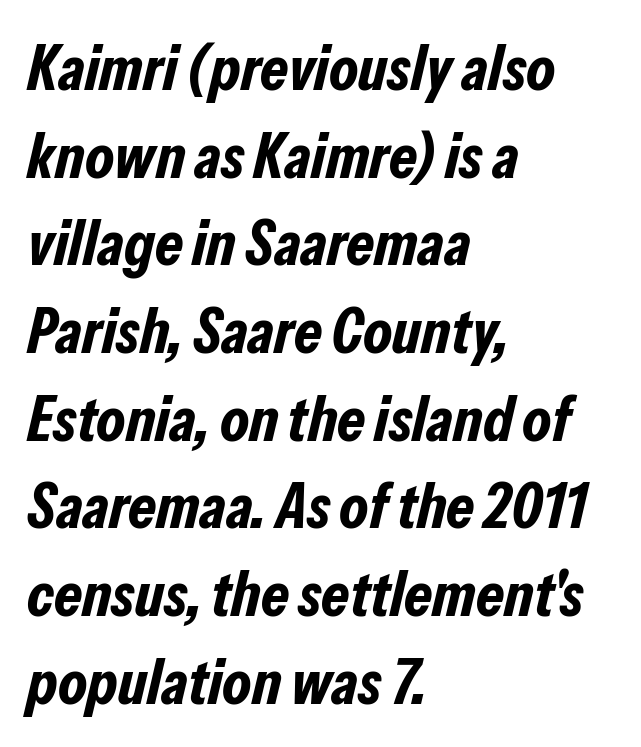
{"italic": "yes", "lean": "right", "slant_degrees": 13, "bold": "yes", "weight": "bold", "width": "condensed", "stroke_contrast": "low", "x_height": "medium", "monospaced": "no", "underline": "no", "align": "left", "line_spacing": "normal", "line_spacing_ratio": 1.37, "letter_spacing": "normal", "letter_spacing_em": 0.0, "glyph_px": 64}
